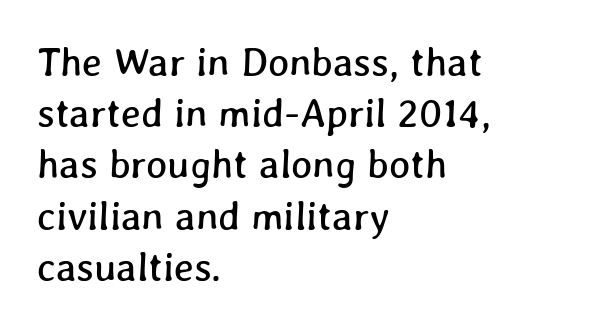
The image shows 40 px text type; set left-aligned, normal line spacing (1.28x), normal letter spacing, not underlined; low stroke contrast and a medium x-height.
